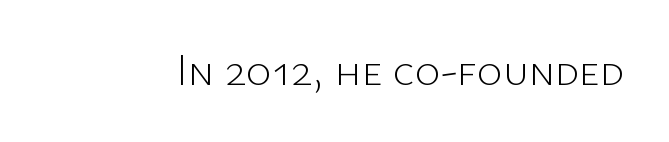
Q: Is the text bold? A: No.
Q: Is the text italic (slanted)? A: No, it is upright.
Q: Is the typeface a serif or a sans-serif typeface? A: Sans-serif.
Q: Is the text underlined? A: No.
Q: Is the spacing between letters normal or unusually wide? A: Normal.
Q: Width (condensed, normal, or wide)? A: Normal.
Q: Stroke contrast? A: Low.
Q: x-height? A: Medium.
Q: Monospaced? A: No.
